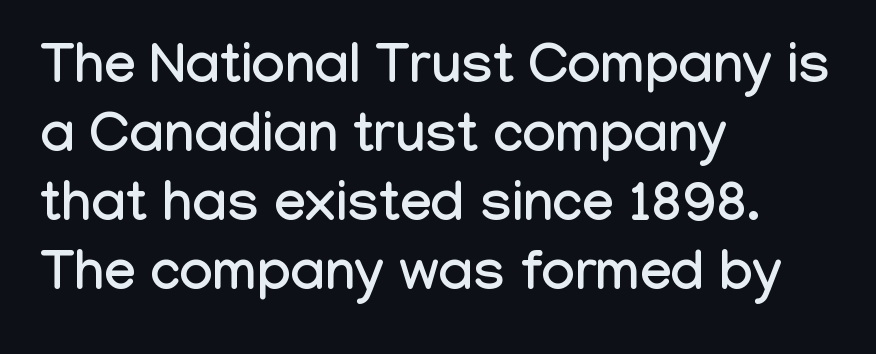
Q: Is the text italic (slanted)? A: No, it is upright.
Q: Is the typeface a serif or a sans-serif typeface? A: Sans-serif.
Q: Is the text underlined? A: No.
Q: How is the paragraph aligned? A: Left-aligned.
Q: Is the spacing between letters normal or unusually wide? A: Normal.
Q: Width (condensed, normal, or wide)? A: Condensed.
Q: Stroke contrast? A: Low.
Q: x-height? A: Medium.
Q: Monospaced? A: No.
